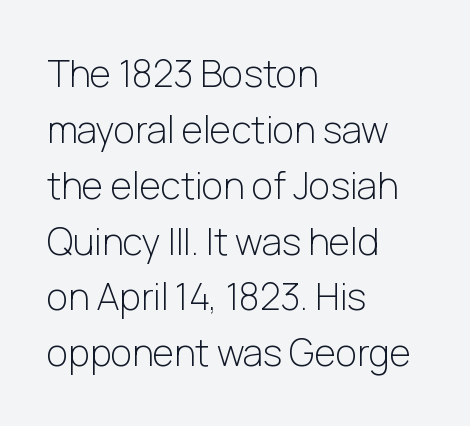
Q: Is the text bold? A: No.
Q: Is the text italic (slanted)? A: No, it is upright.
Q: Is the typeface a serif or a sans-serif typeface? A: Sans-serif.
Q: Is the text underlined? A: No.
Q: How is the paragraph aligned? A: Left-aligned.
Q: Is the spacing between letters normal or unusually wide? A: Normal.
Q: Is the spacing between lines tight, normal or loose? A: Normal.
Q: Width (condensed, normal, or wide)? A: Normal.
Q: Stroke contrast? A: Low.
Q: x-height? A: Medium.
Q: Monospaced? A: No.
